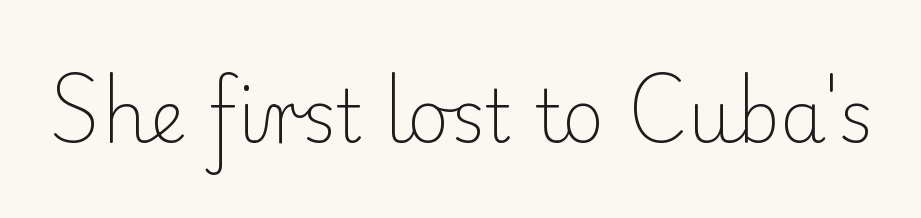
The image shows 73 px light serif type, upright; set normal letter spacing, not underlined; low stroke contrast and a small x-height.
